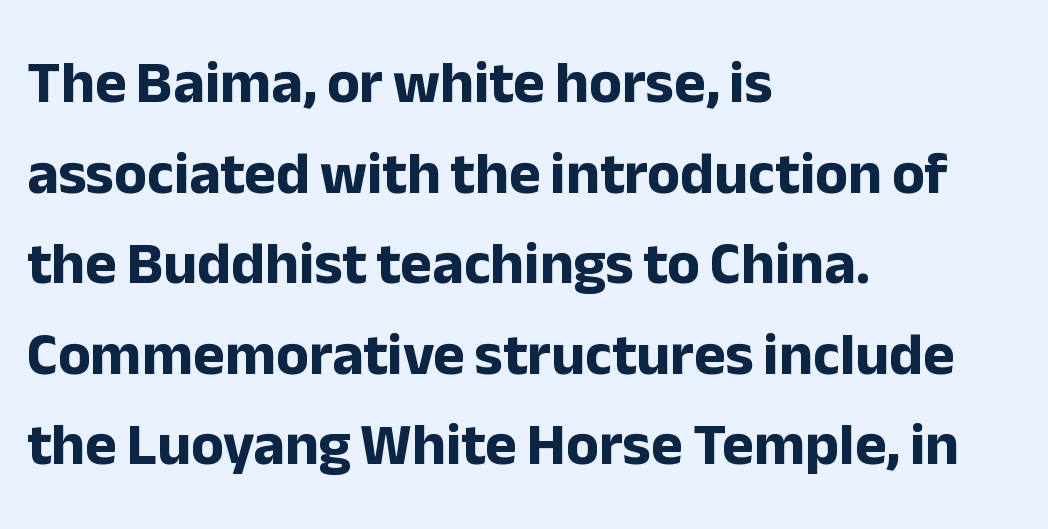
These lines keep a tight, regular rhythm from letter to letter. Notice how the passage keeps a crisp vertical edge on the left only. This sample uses a sans-serif face. Anything drawn beneath the words? Only blank space.
